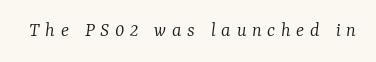
Tall strokes in this sample are angled rather than plumb. Look at the tracking — it's clearly loosened, letters drifting apart. The space directly below the letters is spotless. This reads as an unemphasized weight, regular at the heaviest.
